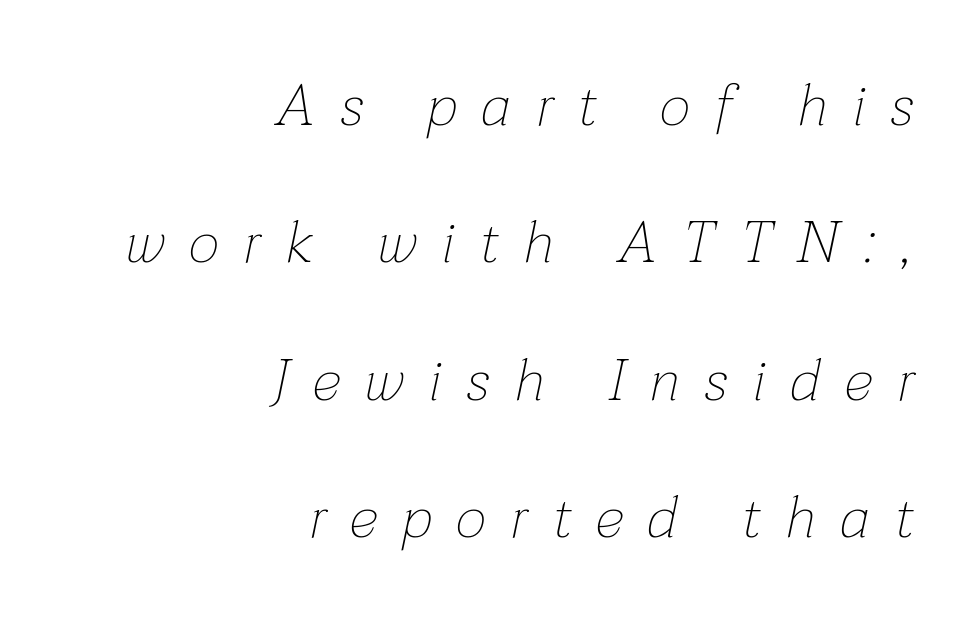
{"italic": "yes", "lean": "right", "slant_degrees": 12, "bold": "no", "weight": "thin", "width": "normal", "stroke_contrast": "low", "x_height": "medium", "monospaced": "no", "underline": "no", "align": "right", "line_spacing": "loose", "line_spacing_ratio": 2.33, "letter_spacing": "wide", "letter_spacing_em": 0.42, "glyph_px": 59}
